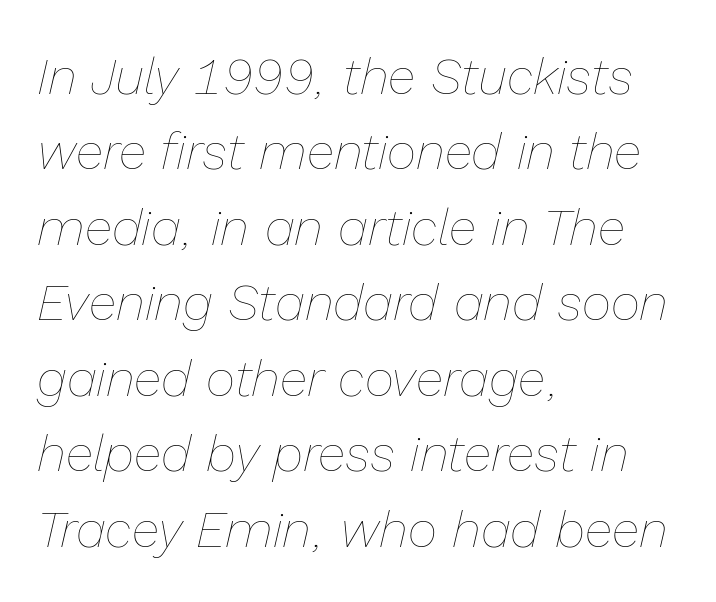
The image shows 51 px thin type, italic (leaning right); set left-aligned, normal line spacing (1.48x), normal letter spacing, not underlined; low stroke contrast and a medium x-height.
